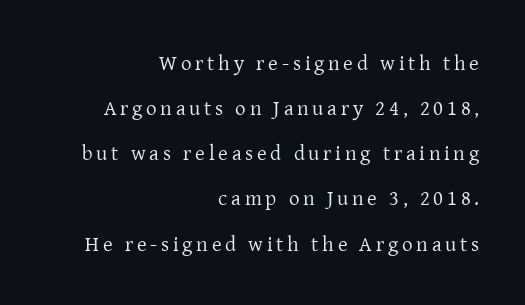
Q: Is the text bold? A: No.
Q: Is the text italic (slanted)? A: No, it is upright.
Q: Is the text underlined? A: No.
Q: How is the paragraph aligned? A: Right-aligned.
Q: Is the spacing between lines tight, normal or loose? A: Loose.
